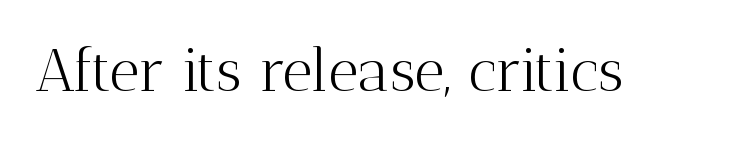
{"serif": "yes", "italic": "no", "bold": "no", "weight": "light", "width": "normal", "stroke_contrast": "medium", "x_height": "medium", "monospaced": "no", "underline": "no", "letter_spacing": "normal", "letter_spacing_em": 0.0, "glyph_px": 59}
